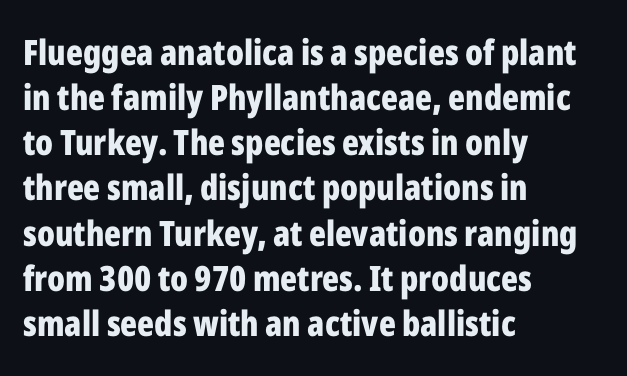
Summary of weight: heavy, a full bold. Is there much room between lines? A standard amount, neither cramped nor airy. Varying glyph widths throughout — classic text-font behaviour. Does the lettering tilt? It doesn't — this is upright.
